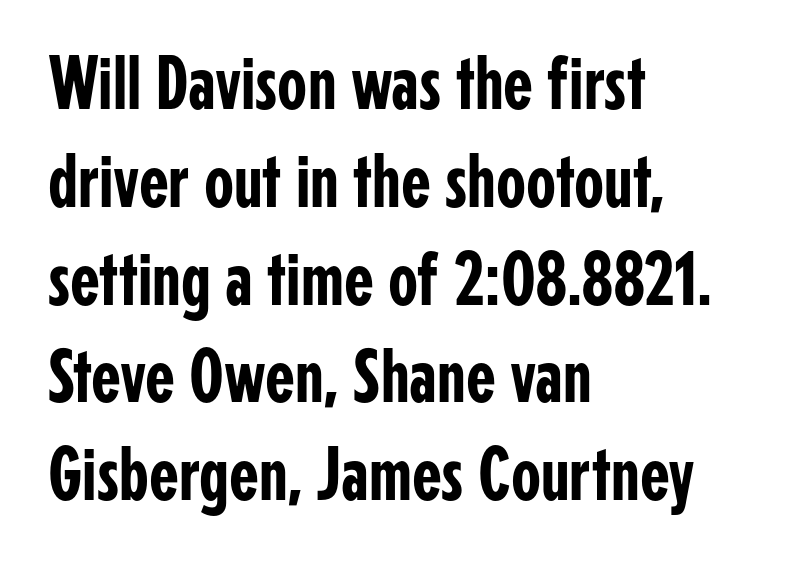
{"serif": "no", "italic": "no", "width": "condensed", "stroke_contrast": "low", "x_height": "medium", "monospaced": "no", "underline": "no", "align": "left", "line_spacing": "normal", "line_spacing_ratio": 1.27, "letter_spacing": "normal", "letter_spacing_em": 0.0, "glyph_px": 77}
